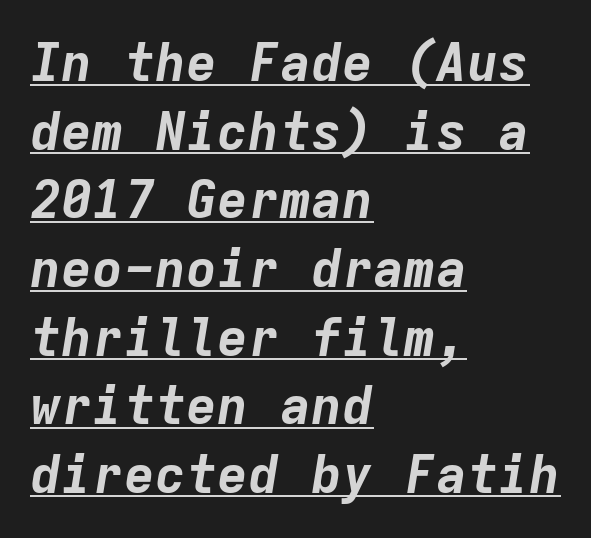
{"italic": "yes", "lean": "right", "slant_degrees": 9, "bold": "yes", "weight": "bold", "width": "normal", "stroke_contrast": "low", "x_height": "medium", "monospaced": "yes", "underline": "yes", "align": "left", "line_spacing": "normal", "line_spacing_ratio": 1.32, "letter_spacing": "normal", "letter_spacing_em": 0.0, "glyph_px": 52}
